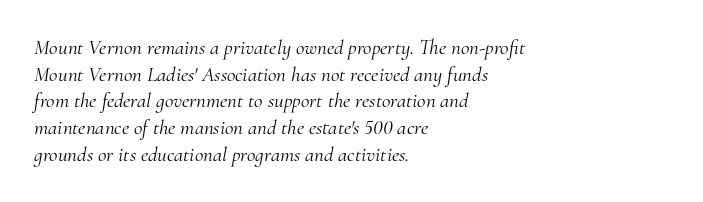
Q: Is the text bold? A: No.
Q: Is the text italic (slanted)? A: Yes, it leans right by about 10 degrees.
Q: Is the text underlined? A: No.
Q: How is the paragraph aligned? A: Left-aligned.
Q: Is the spacing between letters normal or unusually wide? A: Normal.
Q: Is the spacing between lines tight, normal or loose? A: Normal.
